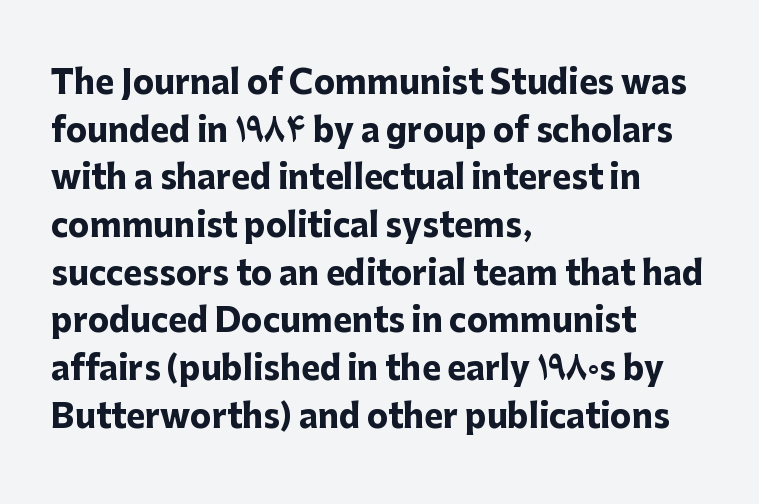
Q: Is the text bold? A: Yes.
Q: Is the text italic (slanted)? A: No, it is upright.
Q: Is the typeface a serif or a sans-serif typeface? A: Sans-serif.
Q: Is the text underlined? A: No.
Q: How is the paragraph aligned? A: Left-aligned.
Q: Is the spacing between letters normal or unusually wide? A: Normal.
Q: Is the spacing between lines tight, normal or loose? A: Normal.
Q: Width (condensed, normal, or wide)? A: Normal.
Q: Stroke contrast? A: Low.
Q: x-height? A: Medium.
Q: Monospaced? A: No.
